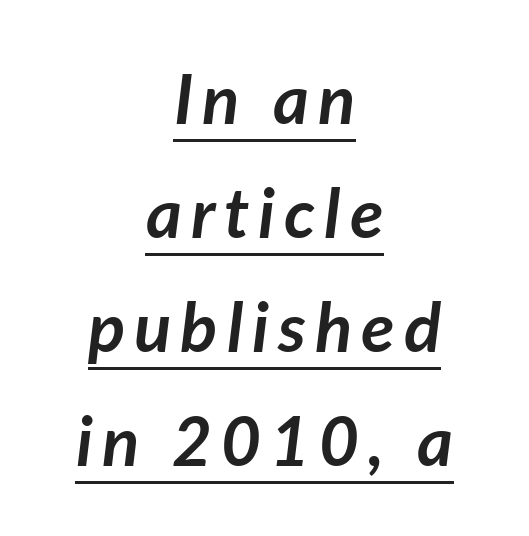
This sample carries an underscore along the baseline area. Set as a true bold cut, around the 700 mark. Observe the lean: these are italic letterforms. Character widths vary here, with narrow letters taking less room than wide ones. If you folded the block vertically in half, each line would mirror itself in length.
